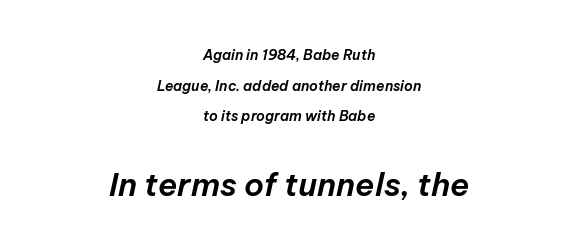
The emphasis by scale lands on block number two, below. These lines are rendered in a variable-pitch font. The strip under each line holds only bare page. The line texture is even and compact thanks to regular tracking. Does the lettering tilt? It does — this is italic.
